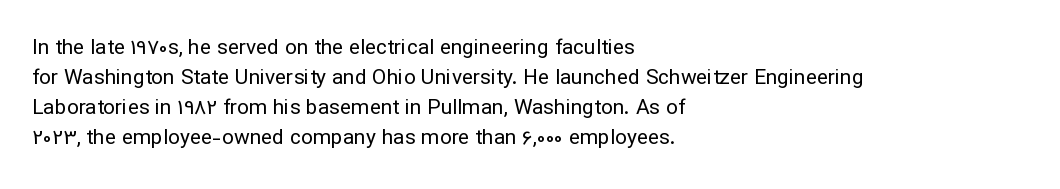
Q: Is the text bold? A: No.
Q: Is the text italic (slanted)? A: No, it is upright.
Q: Is the text underlined? A: No.
Q: How is the paragraph aligned? A: Left-aligned.
Q: Is the spacing between letters normal or unusually wide? A: Normal.
Q: Is the spacing between lines tight, normal or loose? A: Normal.
